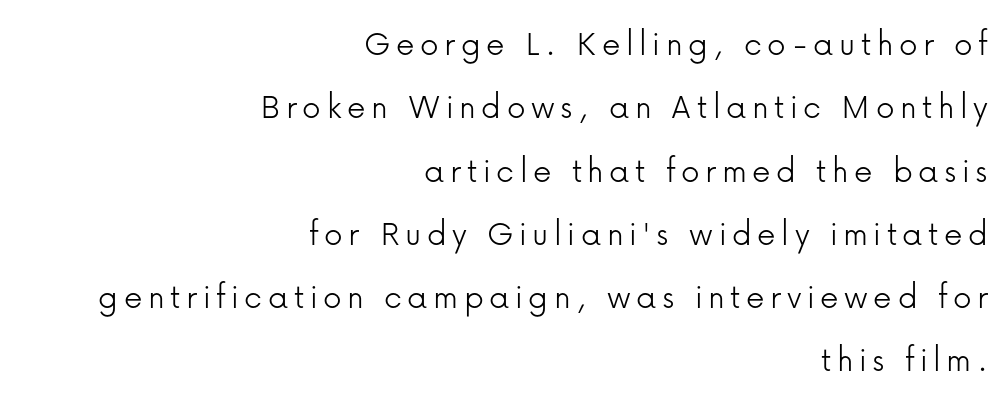
Q: Is the text bold? A: No.
Q: Is the text italic (slanted)? A: No, it is upright.
Q: Is the typeface a serif or a sans-serif typeface? A: Sans-serif.
Q: Is the text underlined? A: No.
Q: How is the paragraph aligned? A: Right-aligned.
Q: Width (condensed, normal, or wide)? A: Normal.
Q: Stroke contrast? A: Low.
Q: x-height? A: Medium.
Q: Monospaced? A: No.
